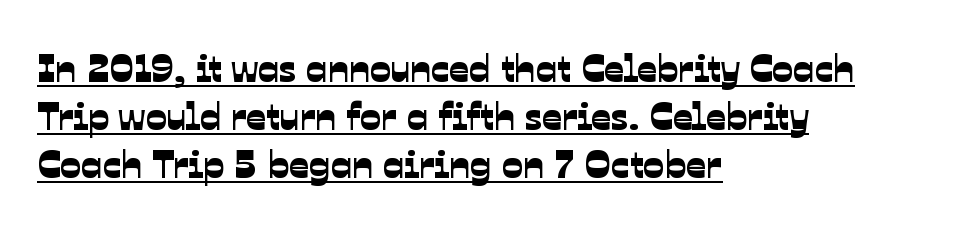
{"serif": "no", "width": "normal", "stroke_contrast": "low", "x_height": "medium", "monospaced": "no", "underline": "yes", "align": "left", "line_spacing_ratio": 1.23, "letter_spacing": "normal", "letter_spacing_em": 0.0, "glyph_px": 39}
